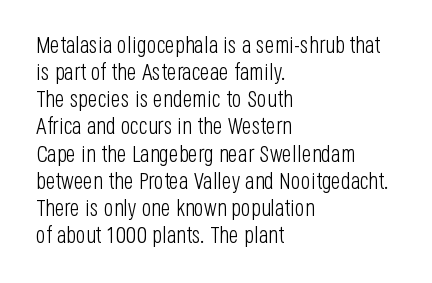
Q: Is the text bold? A: No.
Q: Is the text italic (slanted)? A: No, it is upright.
Q: Is the text underlined? A: No.
Q: How is the paragraph aligned? A: Left-aligned.
Q: Is the spacing between letters normal or unusually wide? A: Normal.
